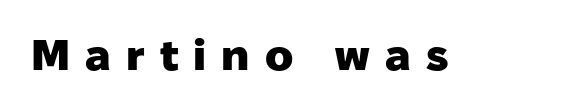
The image shows 43 px heavy sans-serif type, upright; set unusually wide letter spacing (+0.35 em), not underlined; low stroke contrast and a medium x-height.
